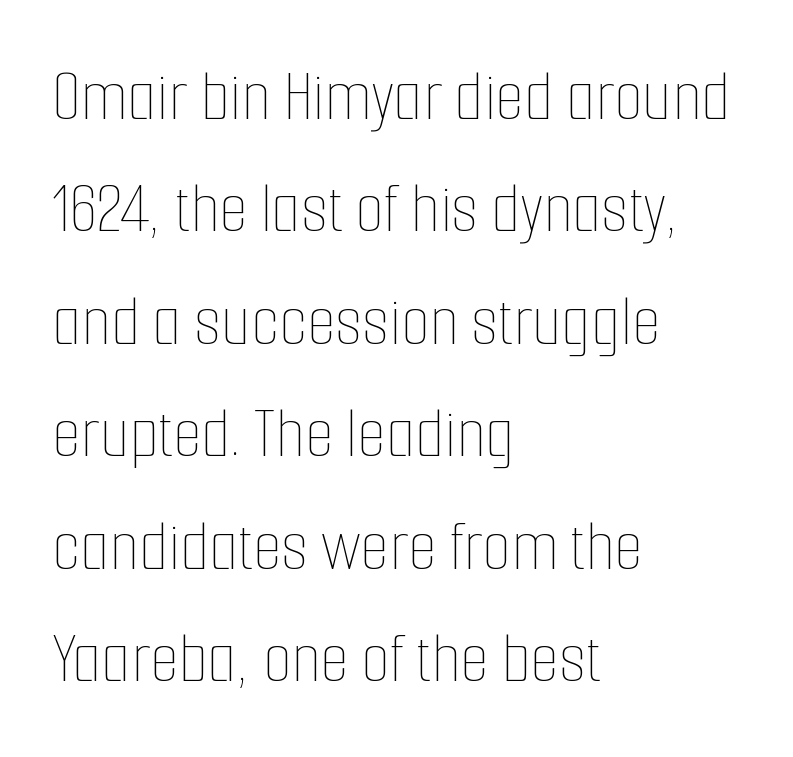
{"italic": "no", "bold": "no", "weight": "thin", "width": "condensed", "stroke_contrast": "low", "x_height": "medium", "monospaced": "no", "underline": "no", "align": "left", "line_spacing": "normal", "line_spacing_ratio": 1.52, "letter_spacing": "normal", "letter_spacing_em": 0.0, "glyph_px": 74}
